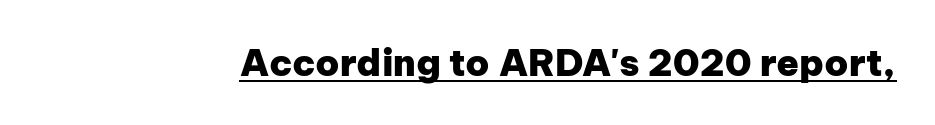
The image shows 37 px heavy sans-serif type, upright; set normal letter spacing, underlined; low stroke contrast and a medium x-height.
